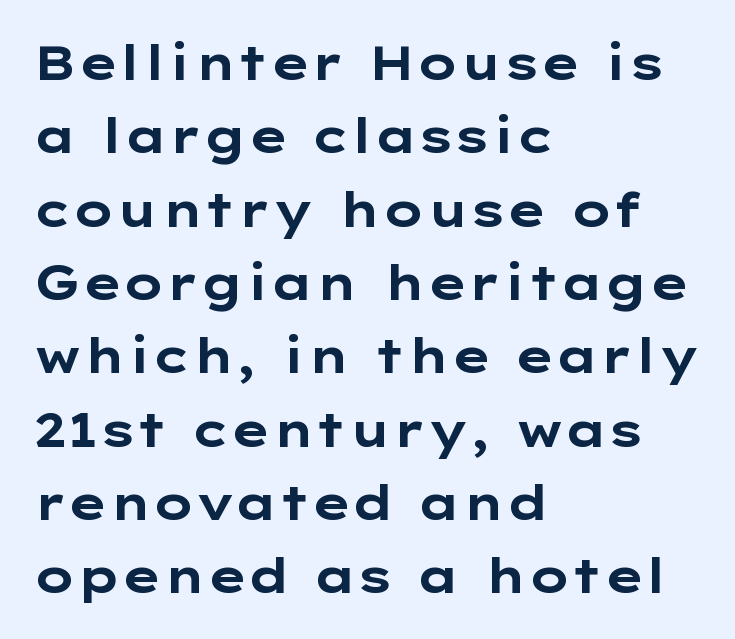
The image shows 47 px bold, wide sans-serif type, upright; set left-aligned, normal line spacing (1.56x), normal letter spacing, not underlined; low stroke contrast and a medium x-height.
